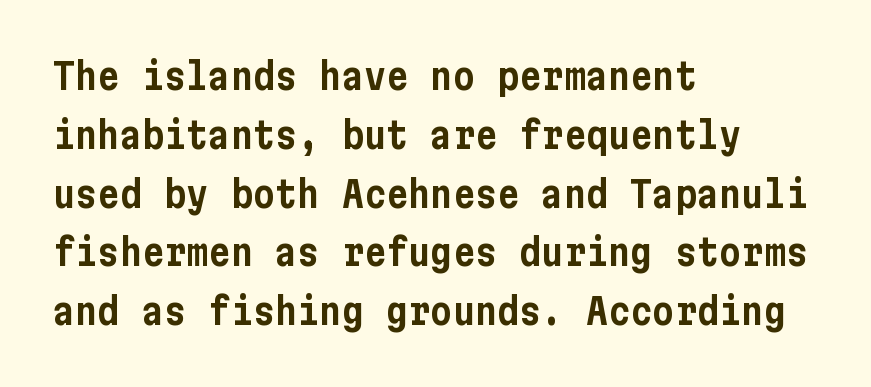
{"serif": "no", "italic": "no", "width": "condensed", "stroke_contrast": "low", "x_height": "medium", "underline": "no", "align": "left", "line_spacing": "normal", "line_spacing_ratio": 1.59, "letter_spacing": "normal", "letter_spacing_em": 0.0, "glyph_px": 37}
